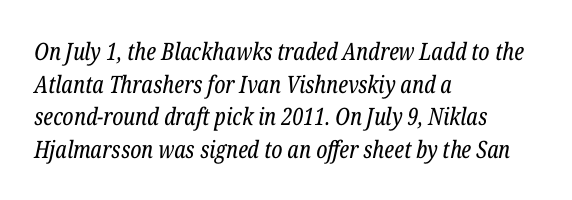
The glyphs are unaccompanied by any horizontal stroke below them. Leading: standard. The typeface has the unassuming heft of standard copy or less. These lines stack with their left ends in a neat column.
